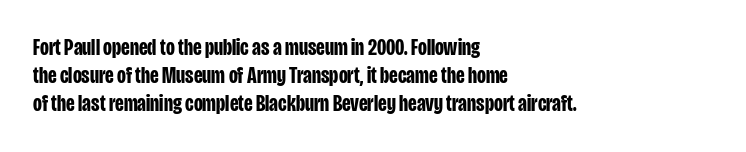
Q: Is the text bold? A: Yes.
Q: Is the text italic (slanted)? A: No, it is upright.
Q: Is the text underlined? A: No.
Q: How is the paragraph aligned? A: Left-aligned.
Q: Is the spacing between letters normal or unusually wide? A: Normal.
